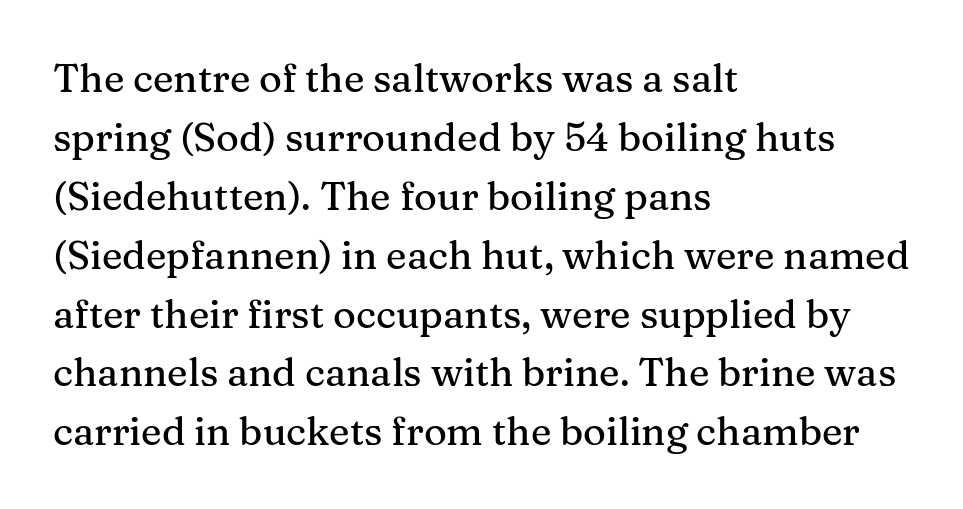
The image shows 39 px serif type, upright; set left-aligned, normal line spacing (1.51x), normal letter spacing, not underlined; medium stroke contrast and a medium x-height.
